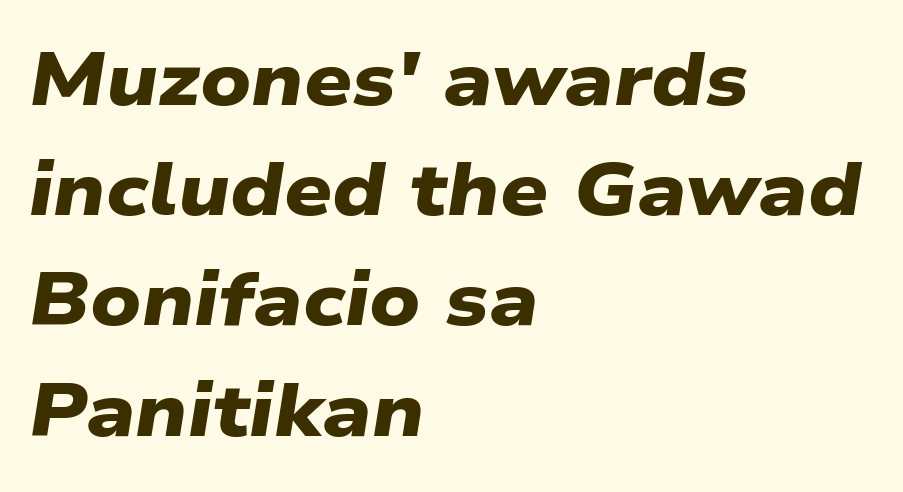
{"serif": "no", "bold": "yes", "weight": "heavy", "width": "wide", "stroke_contrast": "low", "x_height": "medium", "monospaced": "no", "underline": "no", "align": "left", "line_spacing": "normal", "line_spacing_ratio": 1.47, "letter_spacing": "normal", "letter_spacing_em": 0.0, "glyph_px": 75}
